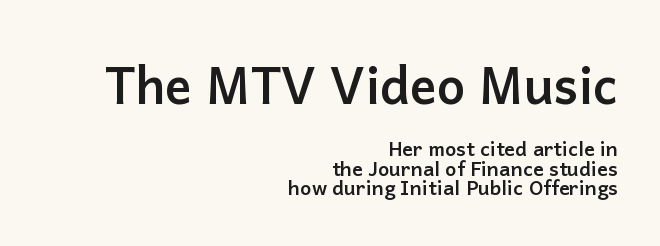
The image shows 50 px semibold sans-serif type, upright; set right-aligned, tight line spacing (0.98x), normal letter spacing, not underlined; the first (top) block is 2.5x larger; low stroke contrast and a medium x-height.
